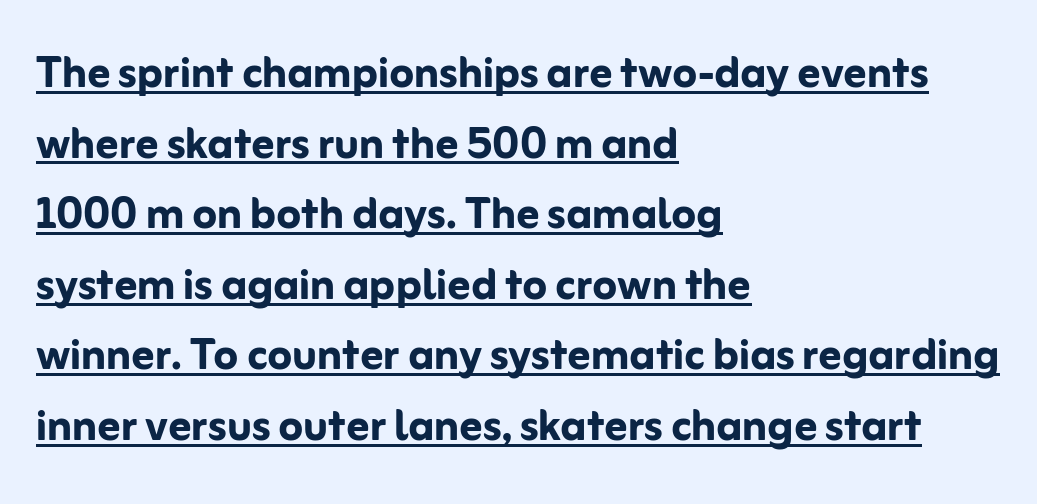
Note: no serifs on the glyphs. These words are printed bold, with thick strokes throughout. Style check: upright. Has an underline been added? It has. The passage shown is typed in a proportional face where columns would drift. Reading down the block, your eye returns to a fixed left position each line.
